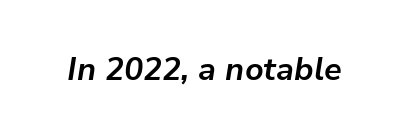
The letters are slanted; this is an italic face. No extra tracking has been applied to these lines. The baseline area is clear. As a designer I'd log this as weight 700, bold.
